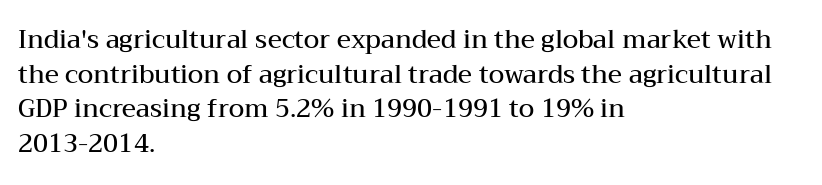
Q: Is the text bold? A: Semi-bold.
Q: Is the text italic (slanted)? A: No, it is upright.
Q: Is the text underlined? A: No.
Q: How is the paragraph aligned? A: Left-aligned.
Q: Is the spacing between letters normal or unusually wide? A: Normal.
Q: Is the spacing between lines tight, normal or loose? A: Normal.
